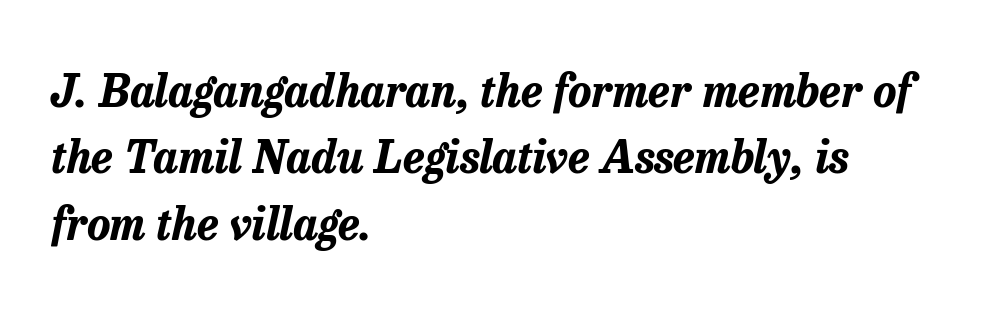
The letters advance in unequal steps, a hallmark of proportional type. Bold? Absolutely — the strokes are thick and heavy. Default kerning and tracking; the words read as compact shapes. Students, observe: this is what conventionally led text looks like.
